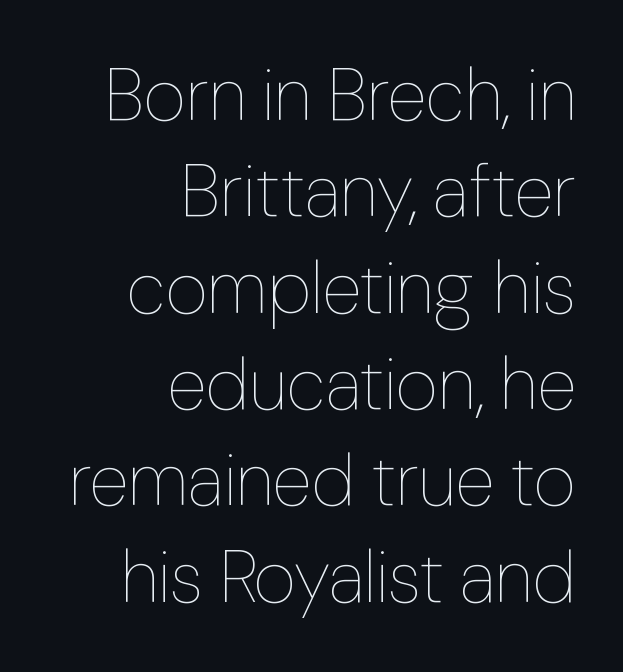
No extra ink here — the face is not bold. The vertical gap from one line to the next is medium. This sample uses an upright cut, with every glyph sitting square on the baseline. Inter-character spacing is left at the font's built-in metrics.
